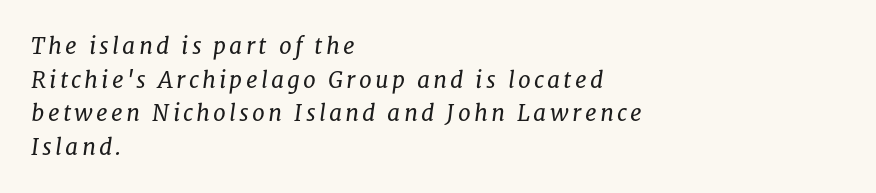
The image shows 23 px text type, italic (leaning right); set left-aligned, normal line spacing (1.46x), not underlined.
